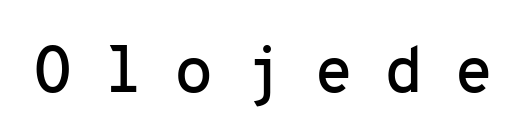
Q: Is the text italic (slanted)? A: No, it is upright.
Q: Is the typeface a serif or a sans-serif typeface? A: Sans-serif.
Q: Is the text underlined? A: No.
Q: Is the spacing between letters normal or unusually wide? A: Unusually wide.
Q: Width (condensed, normal, or wide)? A: Normal.
Q: Stroke contrast? A: Low.
Q: x-height? A: Medium.
Q: Monospaced? A: Yes.
